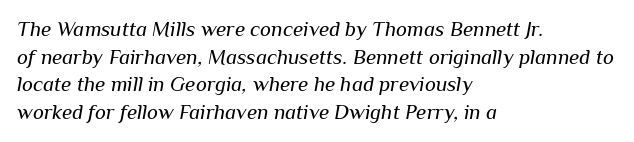
{"italic": "yes", "lean": "right", "slant_degrees": 10, "bold": "no", "underline": "no", "align": "left", "line_spacing": "normal", "line_spacing_ratio": 1.32, "letter_spacing": "normal", "letter_spacing_em": 0.0, "glyph_px": 21}
